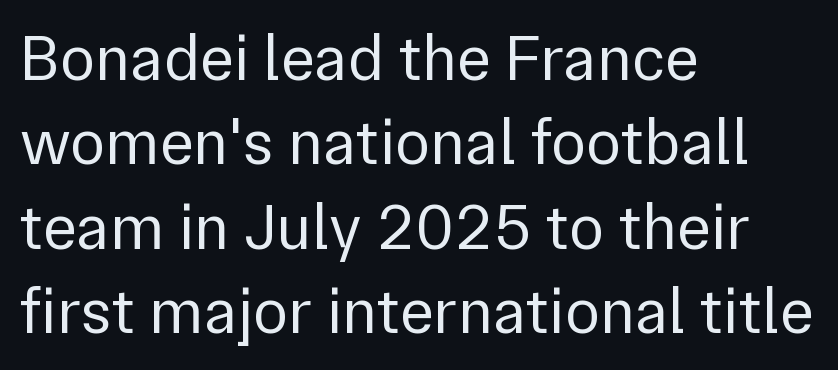
The font family rendered here belongs to the sans-serif group. Only glyphs here, with clear space below each row. The passage shown is not bold in any degree. Letter spacing: default. Is the block centered? No — it sits flush against the left margin. The specimen reads as upright at a glance.
